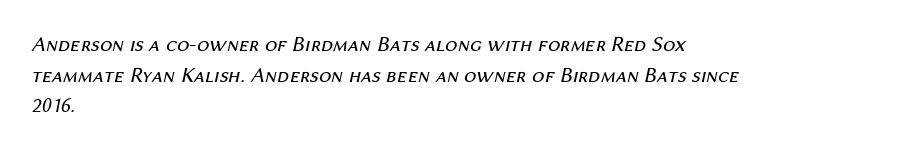
The image shows 22 px text type, italic (leaning right); set left-aligned, normal line spacing (1.39x), normal letter spacing, not underlined.
